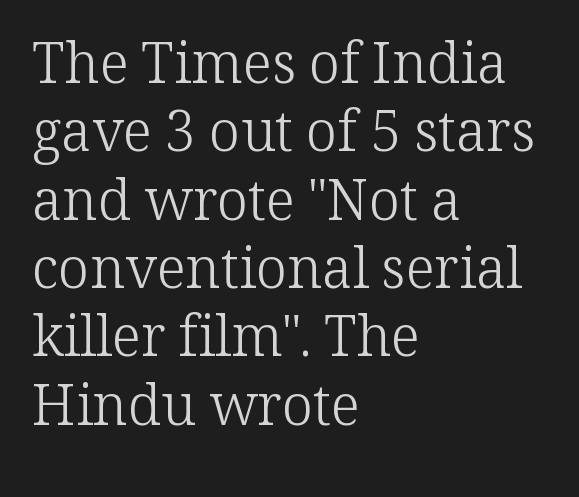
The image shows 56 px light serif type, upright; set left-aligned, line spacing 1.22x, normal letter spacing, not underlined; low stroke contrast and a medium x-height.
